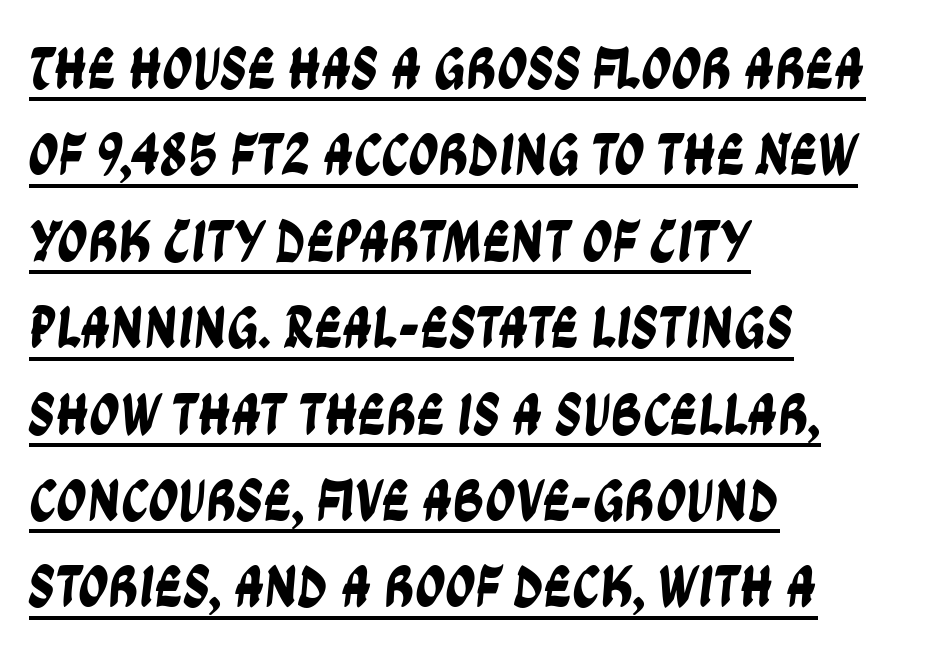
{"serif": "no", "width": "condensed", "stroke_contrast": "low", "x_height": "large", "monospaced": "no", "underline": "yes", "align": "left", "line_spacing": "normal", "line_spacing_ratio": 1.44, "letter_spacing": "normal", "letter_spacing_em": 0.0, "glyph_px": 60}
